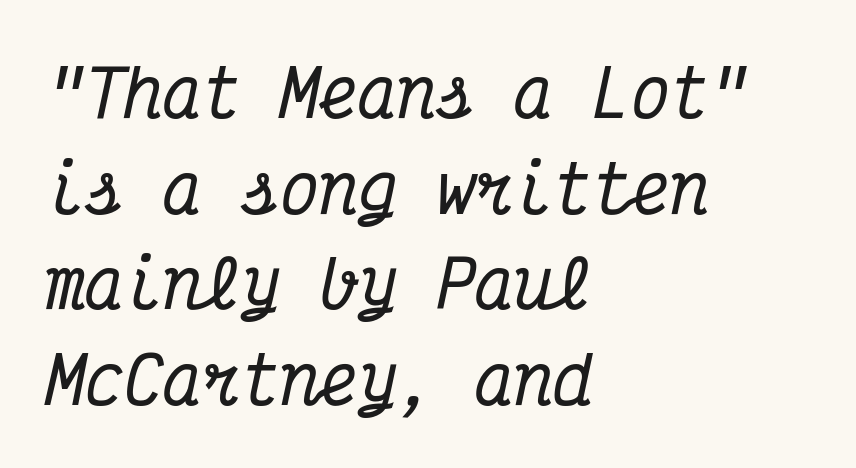
The image shows 65 px condensed serif type, italic (leaning right), monospaced; set left-aligned, normal line spacing (1.47x), normal letter spacing, not underlined; medium stroke contrast and a medium x-height.
